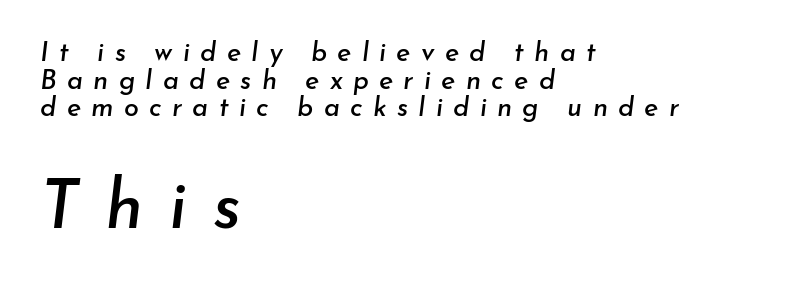
Bigger letters appear in the bottom chunk; the top chunk is reduced. Where is the straight margin? On the left. In terms of posture, this sample is oblique. The letters advance in unequal steps, a hallmark of proportional type. Type without underlining. Students, observe: this is what under-led, compact text looks like.
